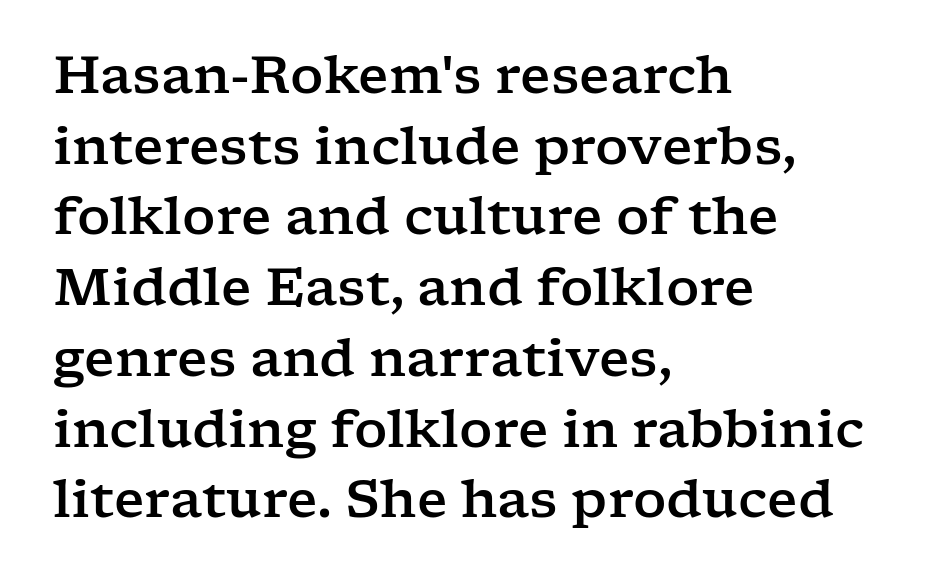
{"serif": "yes", "italic": "no", "width": "wide", "stroke_contrast": "low", "x_height": "medium", "monospaced": "no", "underline": "no", "align": "left", "line_spacing": "normal", "line_spacing_ratio": 1.36, "letter_spacing": "normal", "letter_spacing_em": 0.0, "glyph_px": 52}
